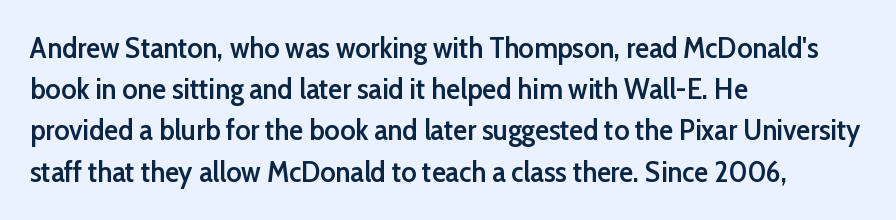
Weight: semibold (demi). The paragraph shown leans on its left margin. Is there much room between lines? A standard amount, neither cramped nor airy. The tracking reads as untouched default to a designer's eye. This sample has the flowing, uneven cadence of proportional lettering. This is roman type, the default non-slanted kind.
